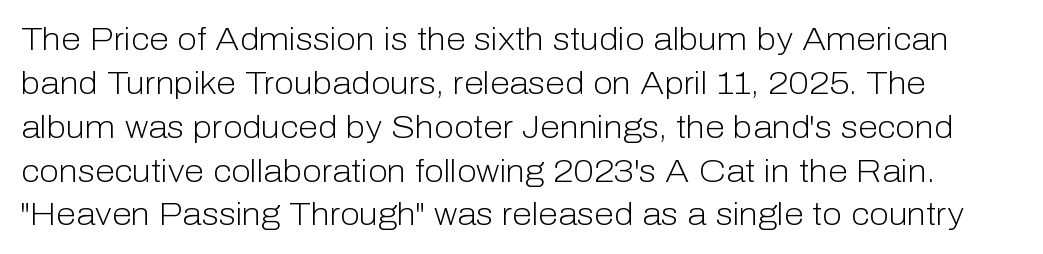
The image shows 32 px light sans-serif type, upright; set normal line spacing (1.37x), normal letter spacing, not underlined; low stroke contrast and a medium x-height.
